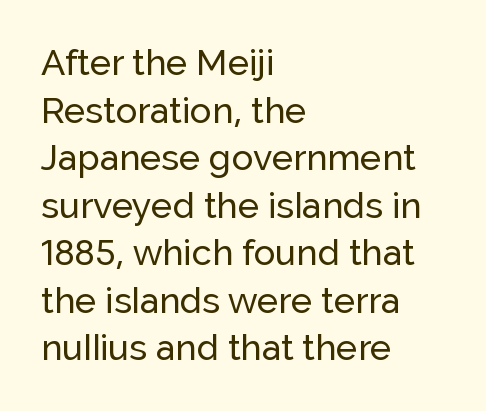
The image shows 36 px sans-serif type, upright; set left-aligned, normal line spacing (1.32x), normal letter spacing, not underlined; low stroke contrast and a medium x-height.
